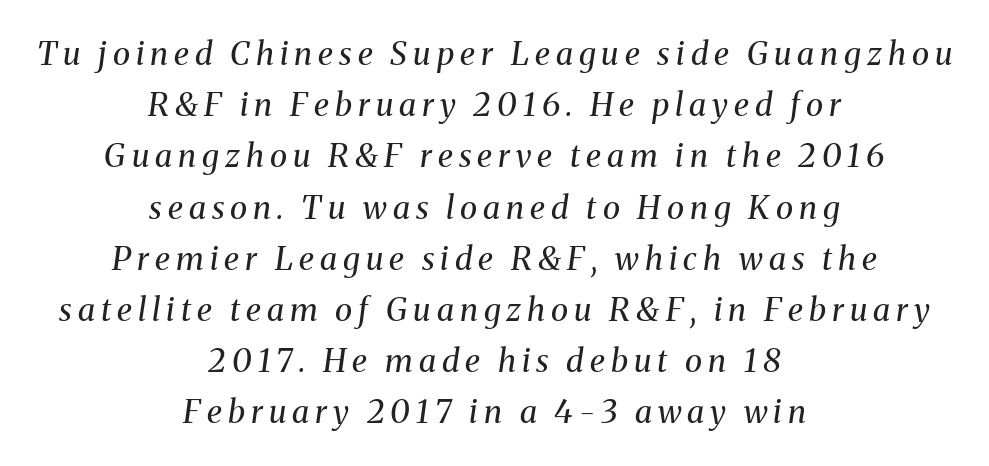
Q: Is the text bold? A: No.
Q: Is the text italic (slanted)? A: Yes, it leans right by about 8 degrees.
Q: Is the typeface a serif or a sans-serif typeface? A: Serif.
Q: Is the text underlined? A: No.
Q: How is the paragraph aligned? A: Centered.
Q: Is the spacing between lines tight, normal or loose? A: Normal.
Q: Width (condensed, normal, or wide)? A: Normal.
Q: Stroke contrast? A: Medium.
Q: x-height? A: Medium.
Q: Monospaced? A: No.
